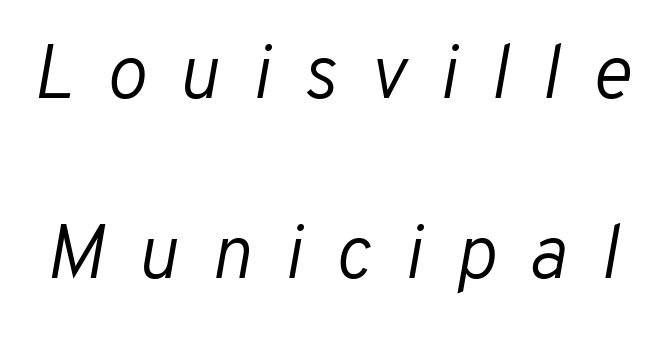
{"italic": "yes", "lean": "right", "slant_degrees": 10, "bold": "no", "weight": "light", "width": "normal", "stroke_contrast": "low", "x_height": "medium", "monospaced": "no", "underline": "no", "line_spacing": "loose", "line_spacing_ratio": 2.37, "letter_spacing": "wide", "letter_spacing_em": 0.43, "glyph_px": 76}
